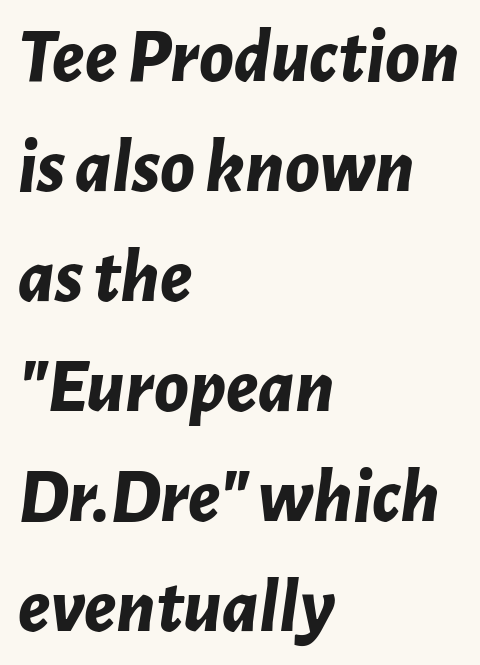
This rendering uses left alignment, leaving the right contour irregular. Tall strokes in this sample are angled rather than plumb. Note the varied advance widths — an 'i' is clearly narrower than an 'm'. Heavy, bold letterforms. Successive baselines arrive at the customary interval. Anything drawn beneath the words? Only blank space.
